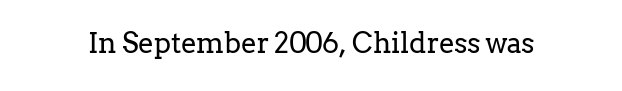
{"serif": "yes", "italic": "no", "bold": "no", "weight": "regular", "width": "normal", "stroke_contrast": "low", "x_height": "medium", "monospaced": "no", "underline": "no", "letter_spacing": "normal", "letter_spacing_em": 0.0, "glyph_px": 28}
